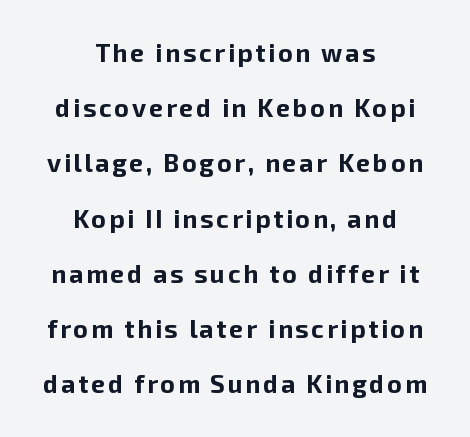
Q: Is the text bold? A: Yes.
Q: Is the text italic (slanted)? A: No, it is upright.
Q: Is the text underlined? A: No.
Q: How is the paragraph aligned? A: Centered.
Q: Is the spacing between lines tight, normal or loose? A: Loose.
